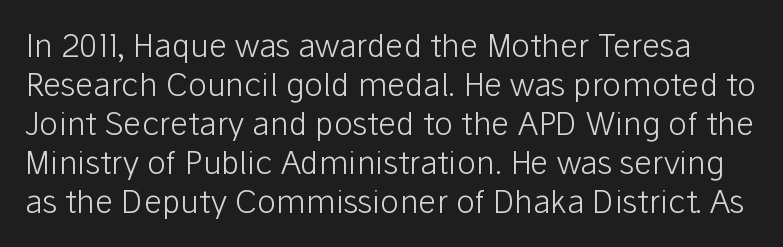
The image shows 32 px light sans-serif type, upright; set line spacing 1.22x, normal letter spacing, not underlined; low stroke contrast and a medium x-height.
